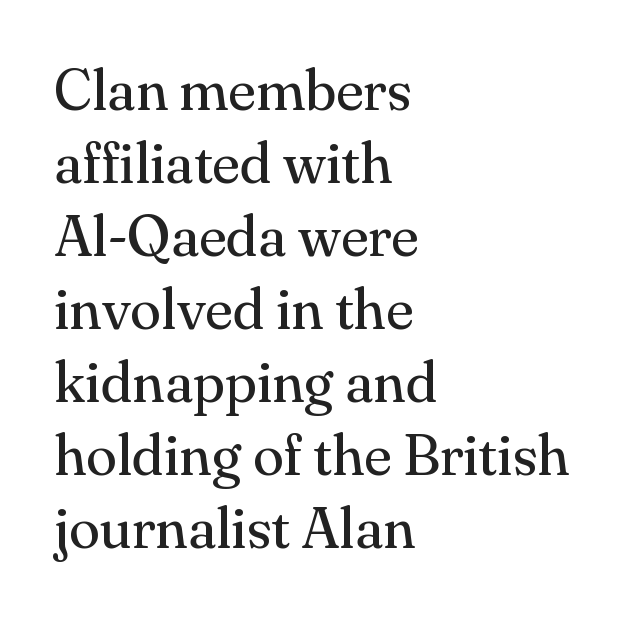
The rendering uses a moderate line-height, typical for paragraphs. The strokes carry an ordinary text weight at most. Letterform terminals end in serifs throughout the passage. The rendering keeps characters at their native spacing. Plain, unruled lines of type. Character widths vary here, with narrow letters taking less room than wide ones.
